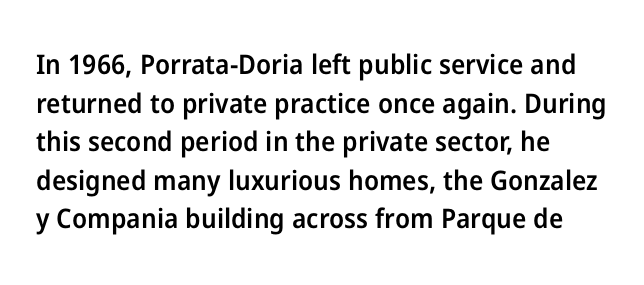
The rendering anchors every line to the left-hand side. The letters stand straight up with perfectly vertical stems. Baseline-to-baseline distance is the conventional proportion of letter height. The glyphs have the mass of a demibold cut, below bold.
